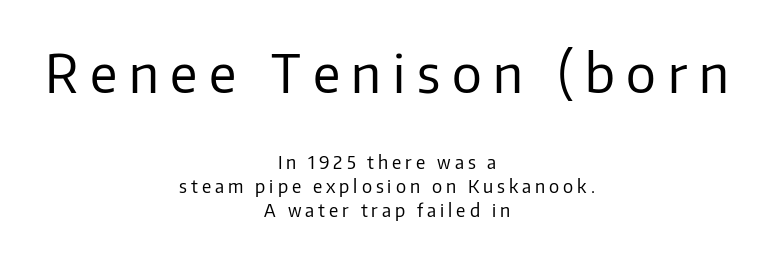
Q: Is the text bold? A: No.
Q: Is the text italic (slanted)? A: No, it is upright.
Q: Is the typeface a serif or a sans-serif typeface? A: Sans-serif.
Q: Is the text underlined? A: No.
Q: How is the paragraph aligned? A: Centered.
Q: Is the spacing between letters normal or unusually wide? A: Unusually wide.
Q: Is the spacing between lines tight, normal or loose? A: Normal.
Q: Which block of text is set in a larger size, the first (top) or the second (bottom)? A: The first (top) one.
Q: Width (condensed, normal, or wide)? A: Normal.
Q: Stroke contrast? A: Low.
Q: x-height? A: Medium.
Q: Monospaced? A: No.
